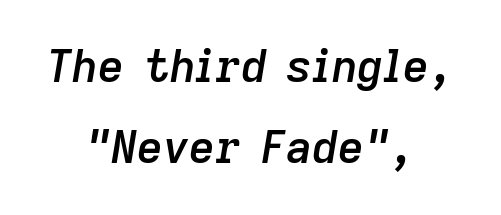
Q: Is the text bold? A: Semi-bold.
Q: Is the text italic (slanted)? A: Yes, it leans right by about 9 degrees.
Q: Is the text underlined? A: No.
Q: How is the paragraph aligned? A: Centered.
Q: Is the spacing between letters normal or unusually wide? A: Normal.
Q: Width (condensed, normal, or wide)? A: Normal.
Q: Stroke contrast? A: Low.
Q: x-height? A: Medium.
Q: Monospaced? A: No.
